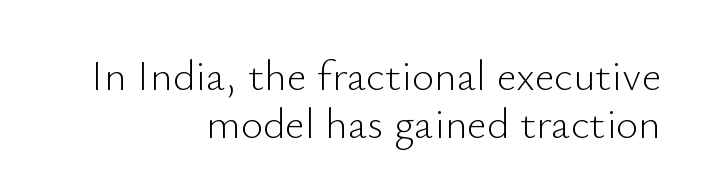
The image shows 43 px light sans-serif type, upright; set right-aligned, tight line spacing (1.11x), normal letter spacing, not underlined; low stroke contrast and a small x-height.
